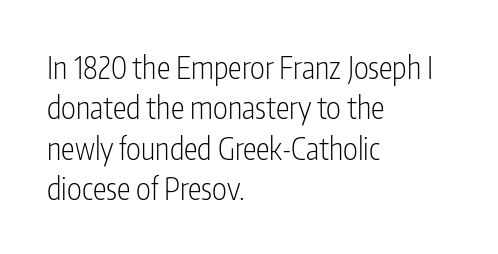
Q: Is the text bold? A: No.
Q: Is the text italic (slanted)? A: No, it is upright.
Q: Is the typeface a serif or a sans-serif typeface? A: Sans-serif.
Q: Is the text underlined? A: No.
Q: How is the paragraph aligned? A: Left-aligned.
Q: Is the spacing between letters normal or unusually wide? A: Normal.
Q: Is the spacing between lines tight, normal or loose? A: Normal.
Q: Width (condensed, normal, or wide)? A: Condensed.
Q: Stroke contrast? A: Low.
Q: x-height? A: Medium.
Q: Monospaced? A: No.
